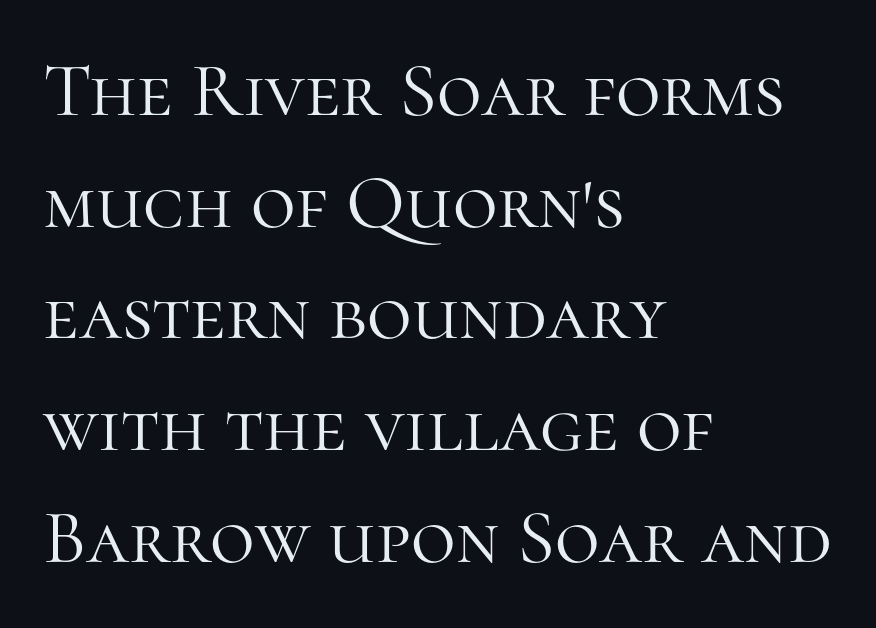
The letterforms sit at book weight or below. Do the letters lean? They stand straight. The leading is moderate, giving the passage an even texture. Letterform terminals end in serifs throughout the passage. Do the characters align in a grid? No, the font is proportional.
